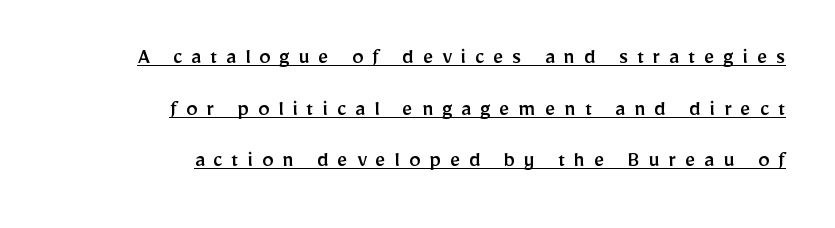
The image shows 23 px text type, upright; set right-aligned, loose line spacing (2.24x), unusually wide letter spacing (+0.38 em), underlined.
